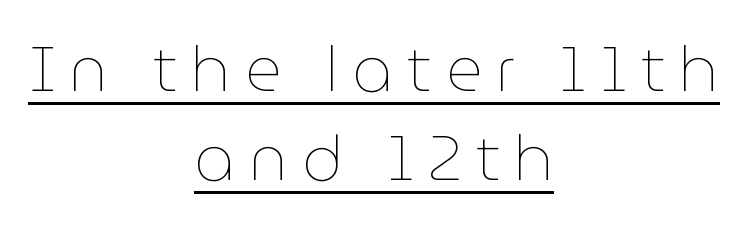
Q: Is the text bold? A: No.
Q: Is the text italic (slanted)? A: No, it is upright.
Q: Is the text underlined? A: Yes.
Q: How is the paragraph aligned? A: Centered.
Q: Is the spacing between letters normal or unusually wide? A: Unusually wide.
Q: Is the spacing between lines tight, normal or loose? A: Normal.
Q: Width (condensed, normal, or wide)? A: Normal.
Q: Stroke contrast? A: Low.
Q: x-height? A: Medium.
Q: Monospaced? A: No.
